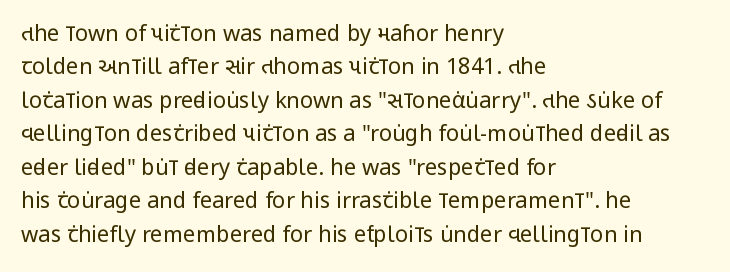
Summary of vertical rhythm: regular, with standard interline spacing. No extra ink here — the face is not bold. Quick note: not italic, upright. Horizontal alignment here is leftward, the default for most running prose.
